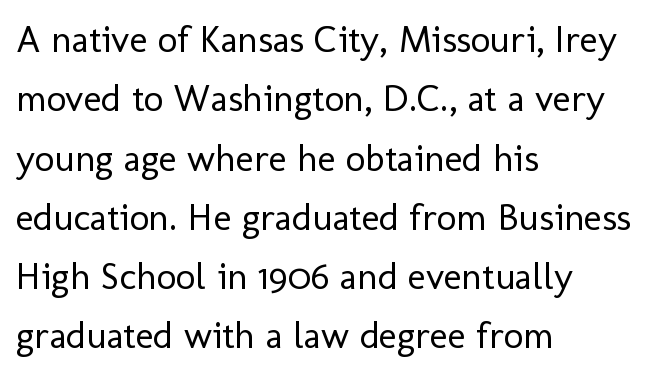
Honestly, the letter spacing is just normal — you wouldn't notice it. Caption: face not bold, strokes unweighted. The letters carry no serifs — their stems end cleanly without finishing strokes. Nope, not italic — everything's standing straight. A bare baseline throughout the passage.
